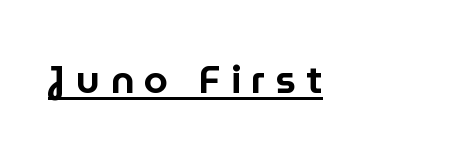
{"serif": "no", "italic": "no", "width": "normal", "stroke_contrast": "low", "x_height": "medium", "monospaced": "no", "underline": "yes", "letter_spacing": "wide", "letter_spacing_em": 0.26, "glyph_px": 39}
